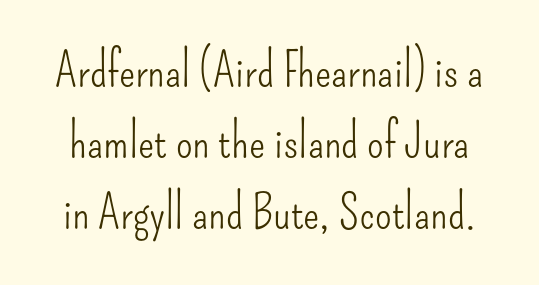
This block has exactly the height ordinary leading produces. No italicization has been applied; the sample stays upright. The space beneath each line is pristine and unruled. Standard letterfit; no display-style spreading of the glyphs. Is the stroke heavy? The answer is a plain regular-or-lighter. Stroke terminals: plain, sans-serif.
